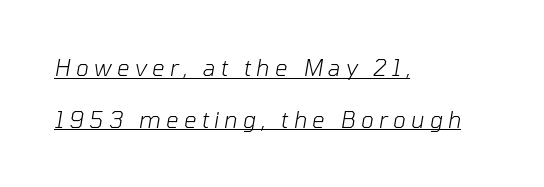
Emphasis is given by a line drawn under the lettering. The tracking jumps out immediately: characters are airy and widely separated. Typeset ragged right — the left edge is the straight one. The weight tops out at a normal text grade. One glance says open: line gaps are wider than usual.
